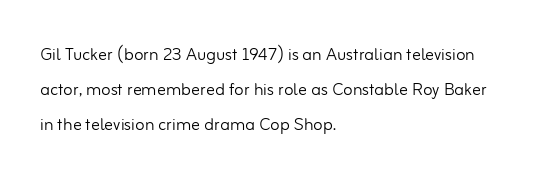
Q: Is the text bold? A: No.
Q: Is the text italic (slanted)? A: No, it is upright.
Q: Is the text underlined? A: No.
Q: How is the paragraph aligned? A: Left-aligned.
Q: Is the spacing between letters normal or unusually wide? A: Normal.
Q: Is the spacing between lines tight, normal or loose? A: Normal.
